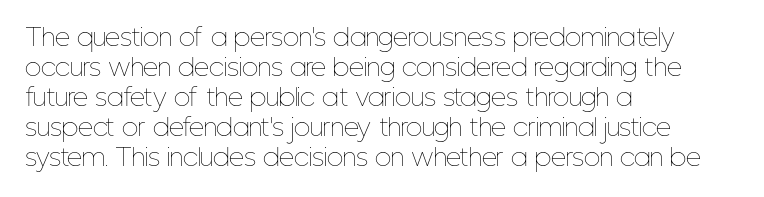
{"italic": "no", "bold": "no", "underline": "no", "align": "left", "line_spacing": "normal", "line_spacing_ratio": 1.25, "letter_spacing": "normal", "letter_spacing_em": 0.0, "glyph_px": 24}
